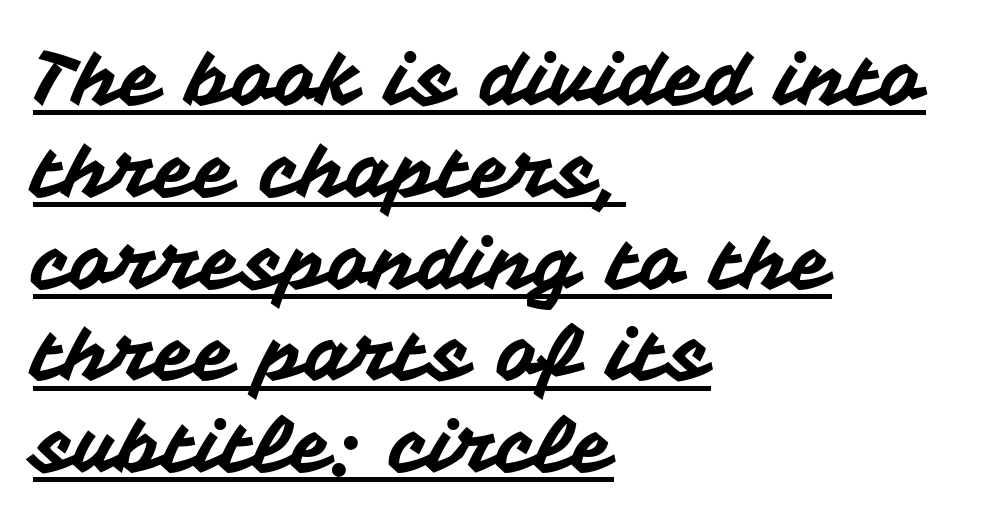
{"serif": "no", "width": "normal", "stroke_contrast": "medium", "x_height": "medium", "monospaced": "no", "underline": "yes", "align": "left", "line_spacing_ratio": 1.24, "letter_spacing": "normal", "letter_spacing_em": 0.0, "glyph_px": 74}
